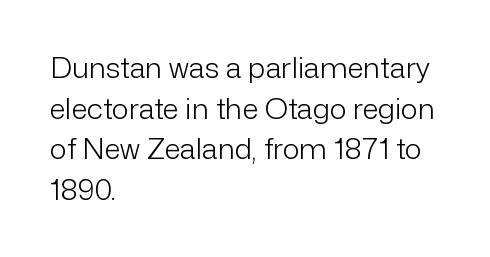
The image shows 29 px light sans-serif type, upright; set left-aligned, normal line spacing (1.4x), normal letter spacing, not underlined; low stroke contrast and a medium x-height.
